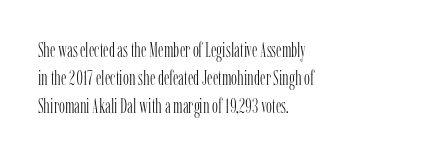
Q: Is the text bold? A: No.
Q: Is the text italic (slanted)? A: No, it is upright.
Q: Is the text underlined? A: No.
Q: How is the paragraph aligned? A: Left-aligned.
Q: Is the spacing between letters normal or unusually wide? A: Normal.
Q: Is the spacing between lines tight, normal or loose? A: Normal.
